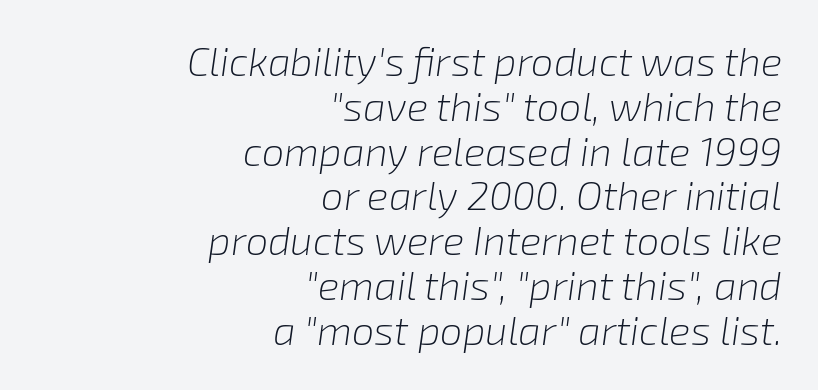
The image shows 40 px light type, italic (leaning right); set right-aligned, tight line spacing (1.12x), normal letter spacing, not underlined; low stroke contrast and a medium x-height.
